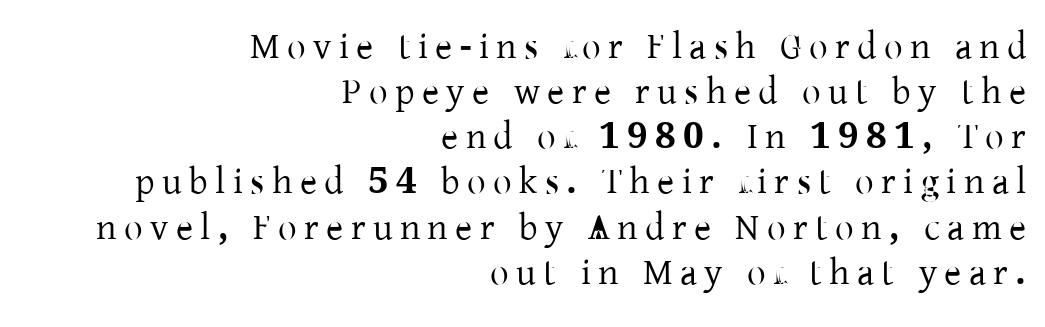
The image shows 37 px serif type, upright; set right-aligned, line spacing 1.22x, unusually wide letter spacing (+0.2 em), not underlined; low stroke contrast and a medium x-height.
